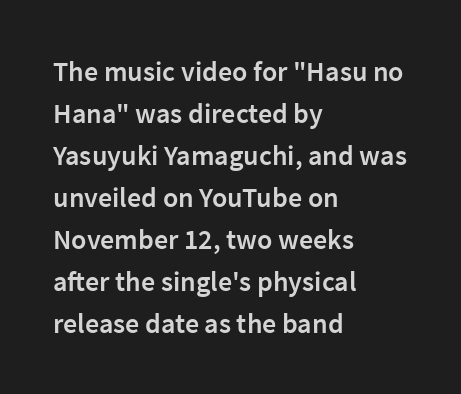
Spacing verdict: proportional, widths tailored to each character. Compared with a centered layout, this one pins lines to the left instead. As a designer I'd log this as weight 600, semibold. Style check: upright. Normally led — the rows are evenly, conventionally spaced. Nothing unusual about the tracking: characters are spaced as the font intends.
